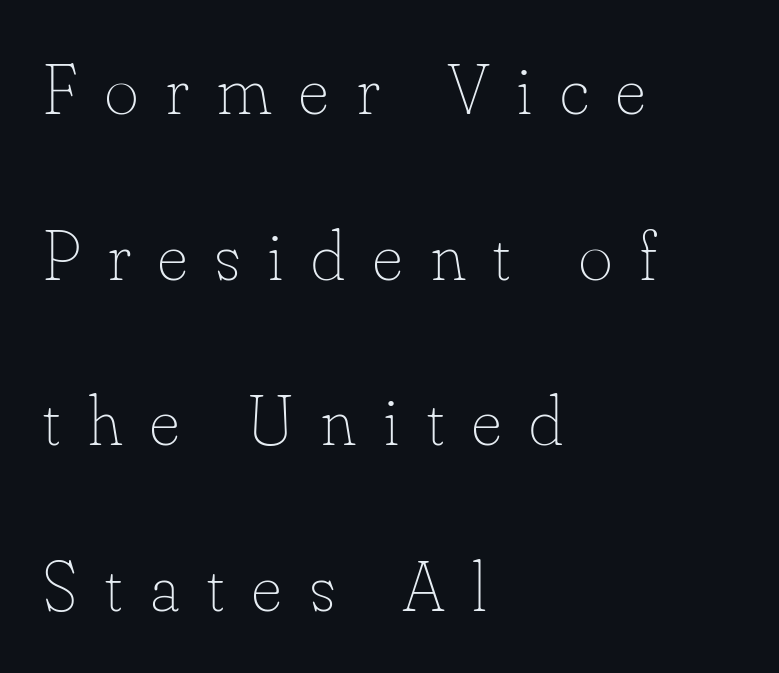
Q: Is the text bold? A: No.
Q: Is the text italic (slanted)? A: No, it is upright.
Q: Is the text underlined? A: No.
Q: How is the paragraph aligned? A: Left-aligned.
Q: Is the spacing between letters normal or unusually wide? A: Unusually wide.
Q: Is the spacing between lines tight, normal or loose? A: Loose.
Q: Width (condensed, normal, or wide)? A: Normal.
Q: Stroke contrast? A: Low.
Q: x-height? A: Small.
Q: Monospaced? A: No.
